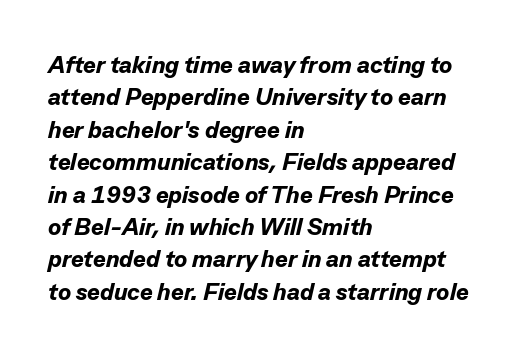
Designer's note — italics engaged. This sample keeps an unexceptional amount of space between lines. You could call the tracking neutral — neither tight nor loose. A bare baseline throughout the passage. A full-strength bold gives these letters their thick strokes. Line beginnings align vertically; line endings do not.
